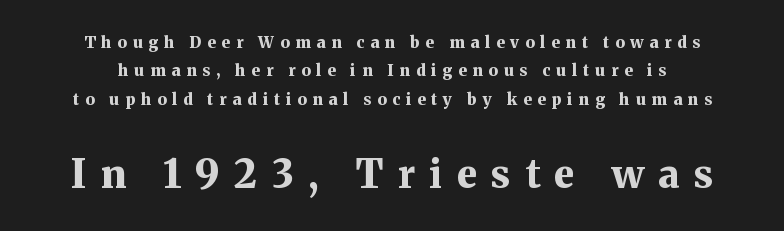
{"serif": "yes", "italic": "no", "bold": "yes", "weight": "bold", "width": "normal", "stroke_contrast": "medium", "x_height": "medium", "monospaced": "no", "underline": "no", "line_spacing_ratio": 1.78, "letter_spacing": "wide", "letter_spacing_em": 0.37, "larger_block": "second", "size_ratio": 2.44, "glyph_px": 39}
